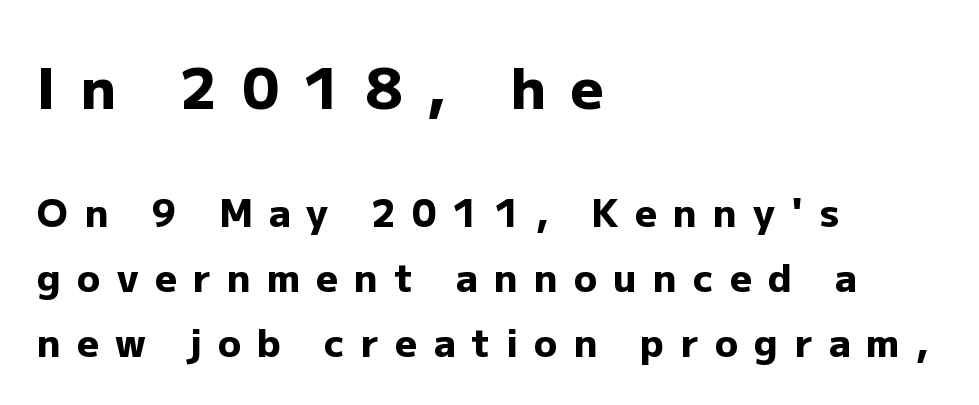
{"serif": "no", "italic": "no", "bold": "yes", "weight": "heavy", "width": "normal", "stroke_contrast": "low", "x_height": "medium", "monospaced": "no", "underline": "no", "align": "left", "line_spacing": "normal", "line_spacing_ratio": 1.7, "letter_spacing": "wide", "letter_spacing_em": 0.43, "larger_block": "first", "size_ratio": 1.5, "glyph_px": 57}
